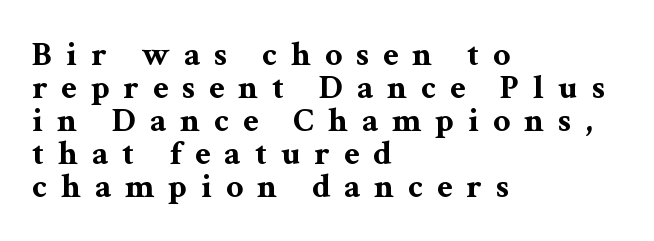
The specimen reads as upright at a glance. Is there much room between lines? No — they nearly touch. Honestly, the letter spacing is so wide it's the main thing you notice. These lines are composed in type with serifs.
